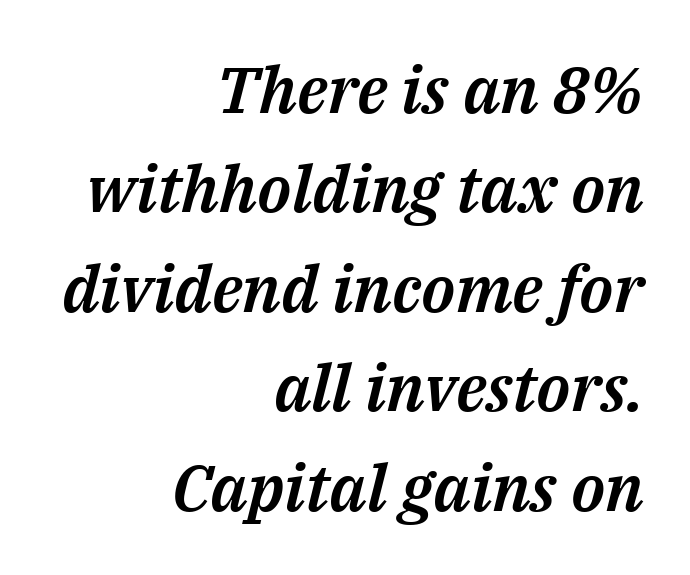
The image shows 65 px text type, italic (leaning right); set right-aligned, normal line spacing (1.53x), normal letter spacing, not underlined; medium stroke contrast and a medium x-height.
